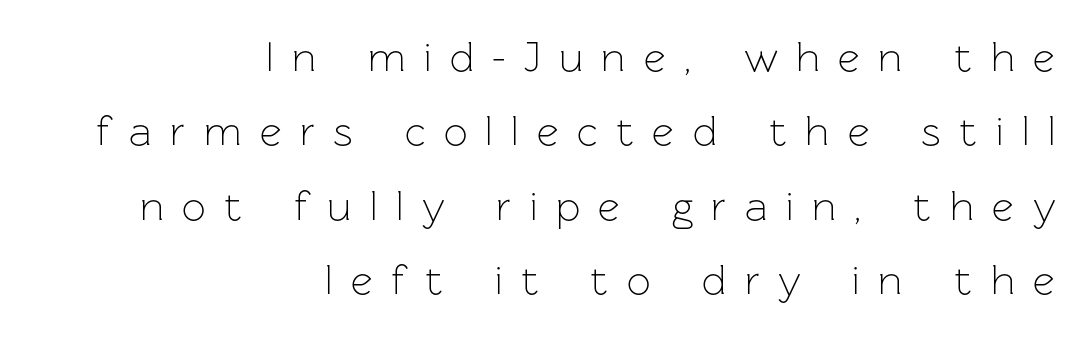
The image shows 42 px light sans-serif type, upright; set right-aligned, line spacing 1.77x, unusually wide letter spacing (+0.44 em), not underlined; low stroke contrast and a medium x-height.
